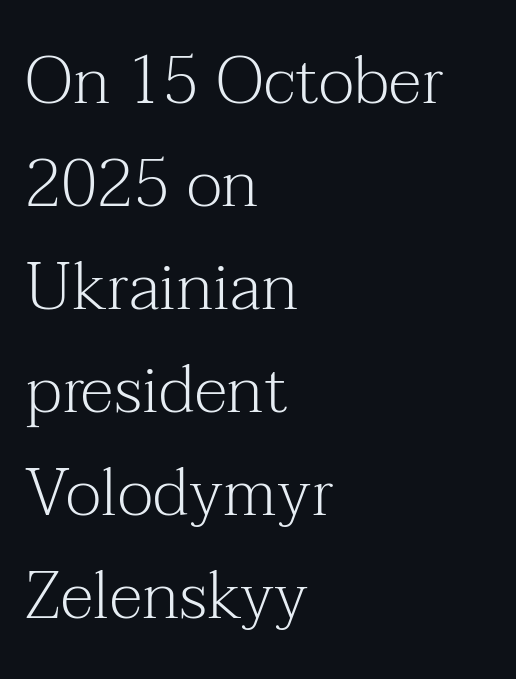
{"serif": "yes", "italic": "no", "bold": "no", "weight": "light", "width": "normal", "stroke_contrast": "medium", "x_height": "medium", "monospaced": "no", "underline": "no", "align": "left", "line_spacing": "normal", "line_spacing_ratio": 1.56, "letter_spacing": "normal", "letter_spacing_em": 0.0, "glyph_px": 66}
